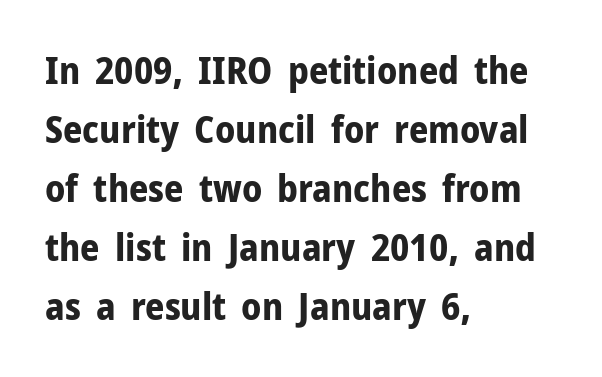
{"serif": "no", "italic": "no", "bold": "yes", "weight": "bold", "width": "normal", "stroke_contrast": "low", "x_height": "medium", "monospaced": "no", "underline": "no", "align": "left", "line_spacing": "normal", "line_spacing_ratio": 1.55, "letter_spacing": "normal", "letter_spacing_em": 0.0, "glyph_px": 38}
